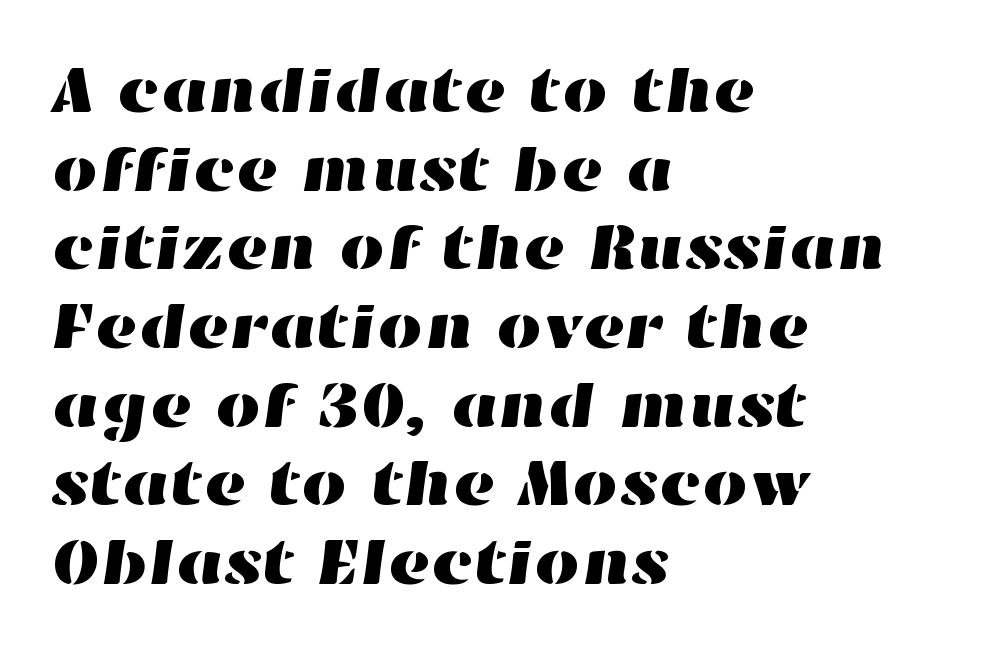
Q: Is the text underlined? A: No.
Q: How is the paragraph aligned? A: Left-aligned.
Q: Is the spacing between letters normal or unusually wide? A: Normal.
Q: Width (condensed, normal, or wide)? A: Wide.
Q: Stroke contrast? A: High.
Q: x-height? A: Medium.
Q: Monospaced? A: No.
